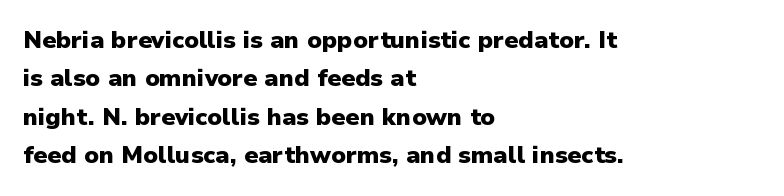
The image shows 24 px bold type, upright; set left-aligned, normal line spacing (1.6x), normal letter spacing, not underlined.
